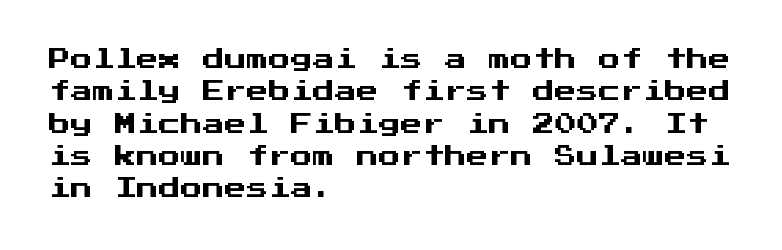
Bare-footed words on every line. The space between consecutive lines is moderate. Caption: standard tracking, unaltered. The lettering holds an erect, upright posture throughout. The text block is weighted toward the left margin, trailing off unevenly rightward.
